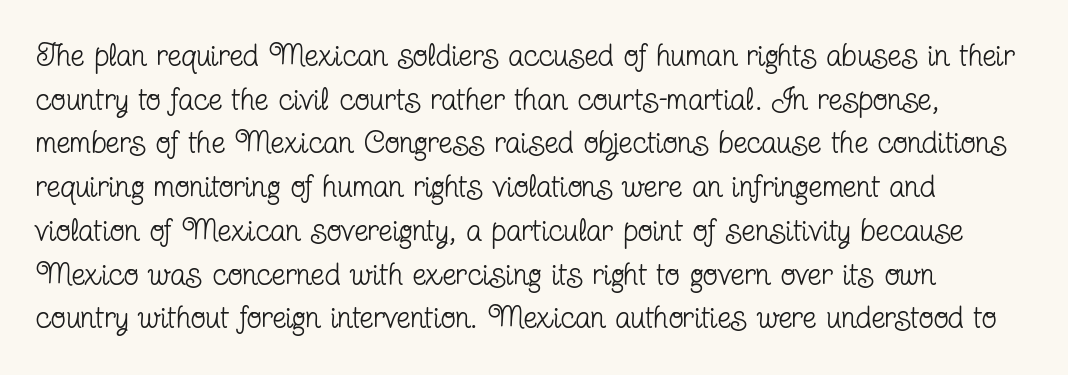
The passage shown has conventional tracking throughout. Decoration check: the copy has no underline. The face used here is seriffed, in the tradition of book romans. Ink coverage per letter is moderate at most.
